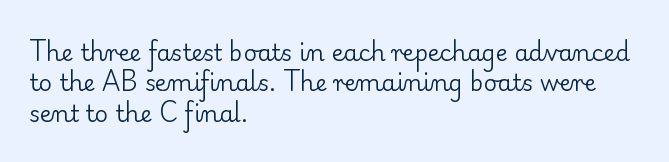
Q: Is the text bold? A: No.
Q: Is the text italic (slanted)? A: No, it is upright.
Q: Is the text underlined? A: No.
Q: How is the paragraph aligned? A: Left-aligned.
Q: Is the spacing between letters normal or unusually wide? A: Normal.
Q: Is the spacing between lines tight, normal or loose? A: Normal.
